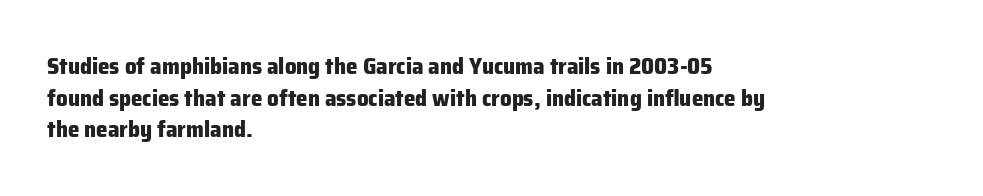
The image shows 23 px bold type, upright; set left-aligned, normal line spacing (1.38x), normal letter spacing, not underlined.
